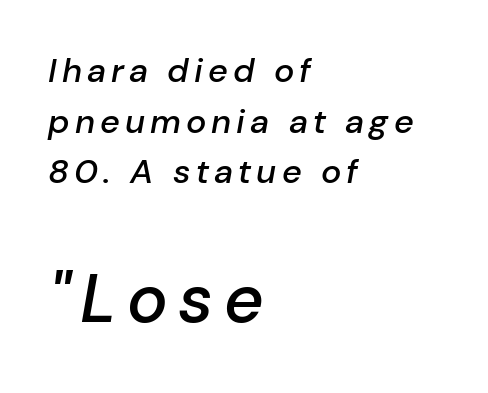
{"italic": "yes", "lean": "right", "slant_degrees": 10, "bold": "semi", "weight": "semibold", "width": "normal", "stroke_contrast": "low", "x_height": "medium", "monospaced": "no", "underline": "no", "align": "left", "line_spacing": "normal", "line_spacing_ratio": 1.49, "larger_block": "second", "size_ratio": 2.0, "glyph_px": 68}
